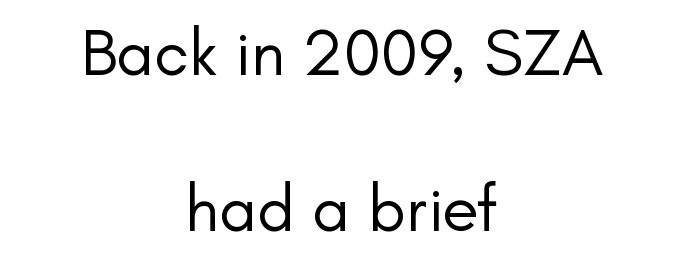
Q: Is the text bold? A: No.
Q: Is the text italic (slanted)? A: No, it is upright.
Q: Is the typeface a serif or a sans-serif typeface? A: Sans-serif.
Q: Is the text underlined? A: No.
Q: How is the paragraph aligned? A: Centered.
Q: Is the spacing between letters normal or unusually wide? A: Normal.
Q: Is the spacing between lines tight, normal or loose? A: Loose.
Q: Width (condensed, normal, or wide)? A: Normal.
Q: Stroke contrast? A: Low.
Q: x-height? A: Small.
Q: Monospaced? A: No.
